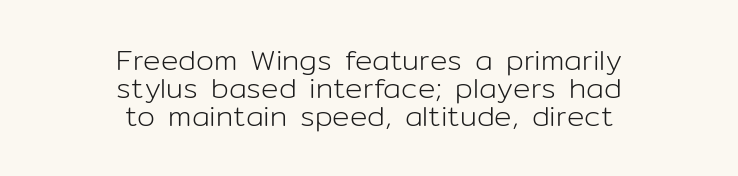
{"serif": "no", "italic": "no", "bold": "no", "weight": "light", "width": "normal", "stroke_contrast": "low", "x_height": "medium", "monospaced": "no", "underline": "no", "align": "center", "line_spacing": "tight", "line_spacing_ratio": 0.97, "letter_spacing": "normal", "letter_spacing_em": 0.0, "glyph_px": 29}
